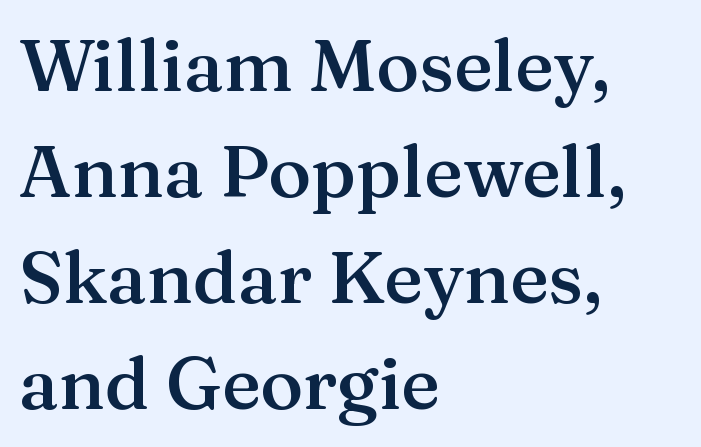
Q: Is the text bold? A: Semi-bold.
Q: Is the text italic (slanted)? A: No, it is upright.
Q: Is the typeface a serif or a sans-serif typeface? A: Serif.
Q: Is the text underlined? A: No.
Q: How is the paragraph aligned? A: Left-aligned.
Q: Is the spacing between letters normal or unusually wide? A: Normal.
Q: Is the spacing between lines tight, normal or loose? A: Normal.
Q: Width (condensed, normal, or wide)? A: Normal.
Q: Stroke contrast? A: Medium.
Q: x-height? A: Medium.
Q: Monospaced? A: No.
